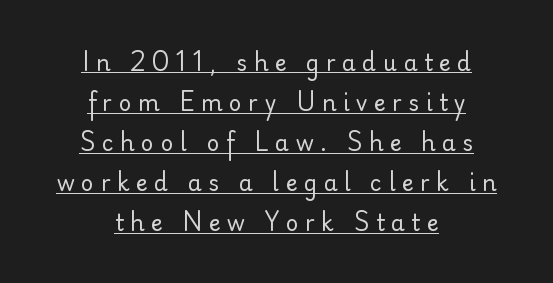
There is plenty of visible air inserted between adjacent glyphs. Check the space under the baseline: a stroke is drawn there. Is the stroke heavy? The answer is a plain regular-or-lighter. Alignment: centered.
